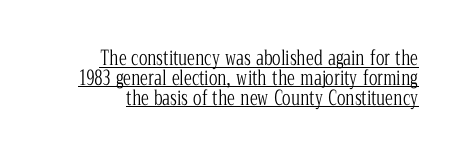
Q: Is the text bold? A: No.
Q: Is the text italic (slanted)? A: No, it is upright.
Q: Is the text underlined? A: Yes.
Q: Is the spacing between letters normal or unusually wide? A: Normal.
Q: Is the spacing between lines tight, normal or loose? A: Tight.
